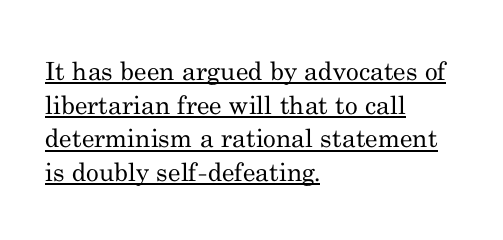
Q: Is the text bold? A: No.
Q: Is the text italic (slanted)? A: No, it is upright.
Q: Is the text underlined? A: Yes.
Q: How is the paragraph aligned? A: Left-aligned.
Q: Is the spacing between letters normal or unusually wide? A: Normal.
Q: Is the spacing between lines tight, normal or loose? A: Normal.
